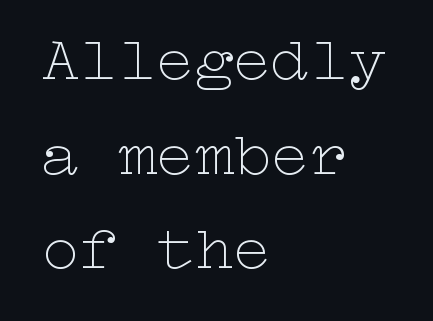
Q: Is the text bold? A: No.
Q: Is the text italic (slanted)? A: No, it is upright.
Q: Is the text underlined? A: No.
Q: How is the paragraph aligned? A: Left-aligned.
Q: Is the spacing between letters normal or unusually wide? A: Normal.
Q: Is the spacing between lines tight, normal or loose? A: Normal.
Q: Width (condensed, normal, or wide)? A: Wide.
Q: Stroke contrast? A: Low.
Q: x-height? A: Medium.
